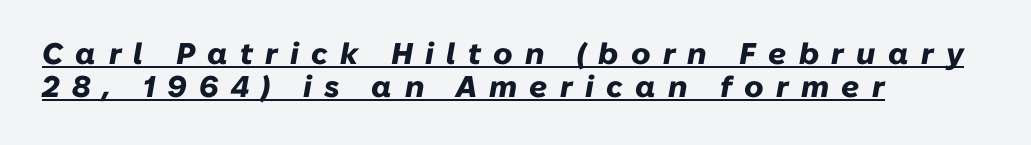
The image shows 30 px heavy type, italic (leaning right); set left-aligned, tight line spacing (1.1x), unusually wide letter spacing (+0.41 em), underlined; low stroke contrast and a medium x-height.
